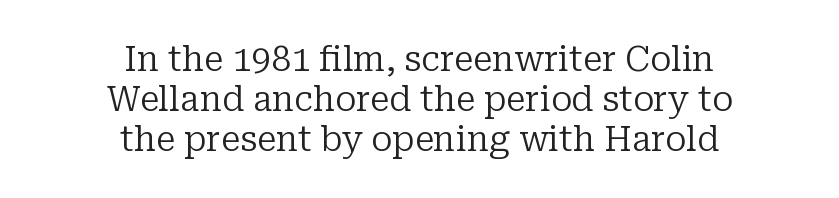
The image shows 35 px regular-weight serif type, upright; set centered, tight line spacing (1.14x), normal letter spacing, not underlined; low stroke contrast and a medium x-height.
